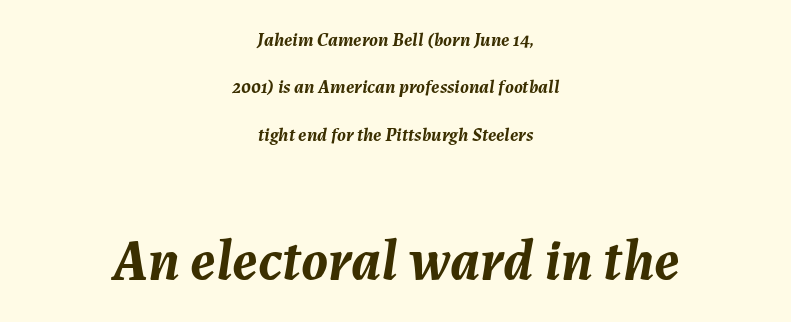
The image shows 58 px semibold type, italic (leaning right); set centered, loose line spacing (2.5x), normal letter spacing, not underlined; the second (bottom) block is 3.05x larger; medium stroke contrast and a medium x-height.
